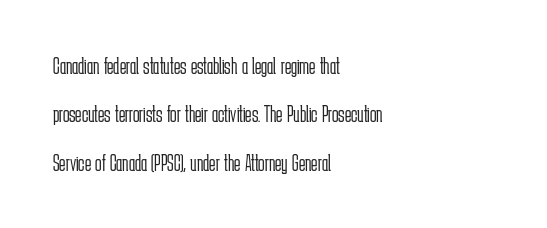
Q: Is the text bold? A: No.
Q: Is the text italic (slanted)? A: No, it is upright.
Q: Is the text underlined? A: No.
Q: How is the paragraph aligned? A: Left-aligned.
Q: Is the spacing between letters normal or unusually wide? A: Normal.
Q: Is the spacing between lines tight, normal or loose? A: Loose.
